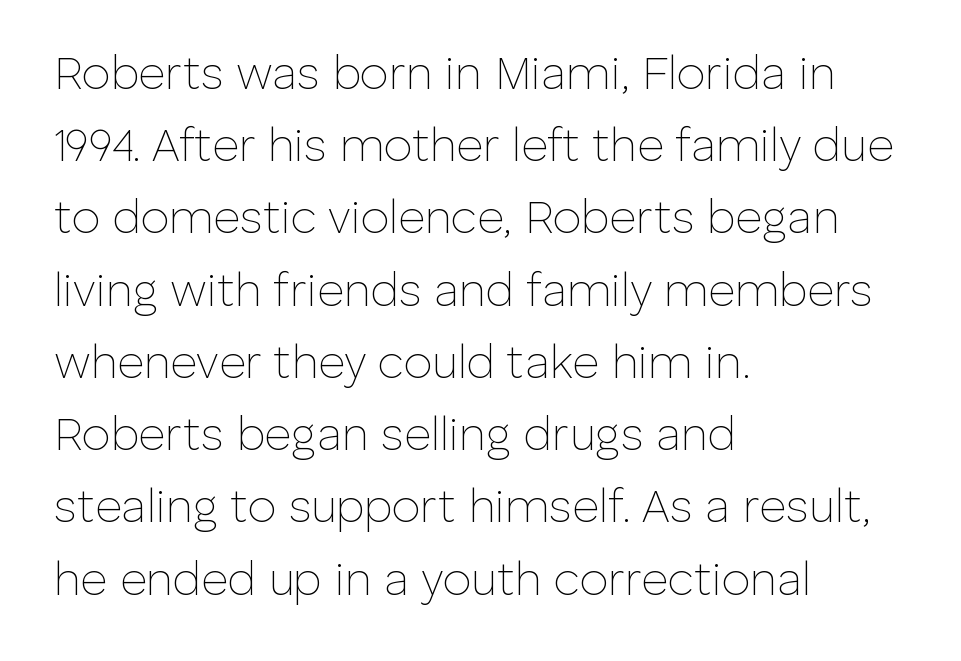
{"serif": "no", "italic": "no", "bold": "no", "weight": "thin", "width": "normal", "stroke_contrast": "low", "x_height": "medium", "monospaced": "no", "underline": "no", "align": "left", "line_spacing": "normal", "line_spacing_ratio": 1.57, "letter_spacing": "normal", "letter_spacing_em": 0.0, "glyph_px": 46}
